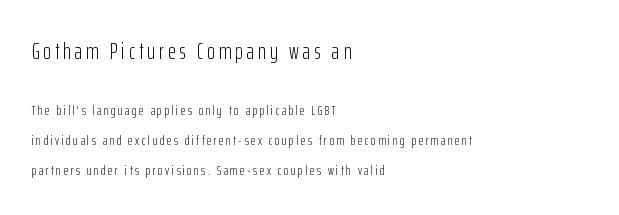
Q: Is the text bold? A: No.
Q: Is the text italic (slanted)? A: No, it is upright.
Q: Is the text underlined? A: No.
Q: How is the paragraph aligned? A: Left-aligned.
Q: Is the spacing between lines tight, normal or loose? A: Loose.
Q: Which block of text is set in a larger size, the first (top) or the second (bottom)? A: The first (top) one.
